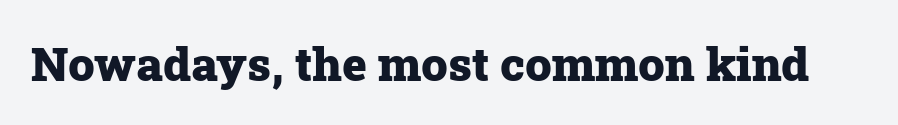
The designer went with a serif here, giving each stem small feet. The space directly below the letters is spotless. As a designer I'd log this as weight 700, bold. No extra tracking has been applied to these lines. These lines are rendered in a variable-pitch font.
